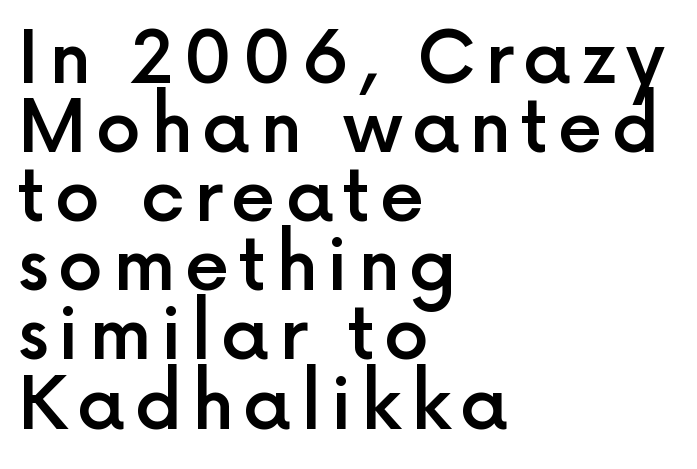
{"serif": "no", "italic": "no", "bold": "semi", "weight": "semibold", "width": "normal", "x_height": "medium", "monospaced": "no", "underline": "no", "align": "left", "line_spacing": "tight", "line_spacing_ratio": 0.96, "glyph_px": 72}
